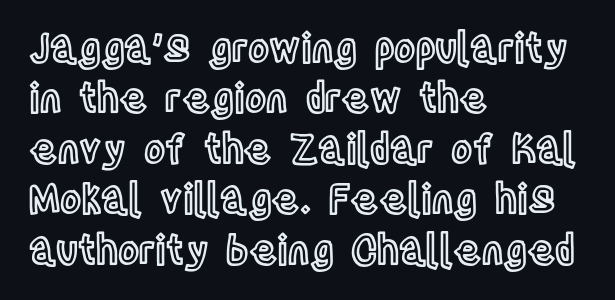
The image shows 40 px condensed type, upright; set left-aligned, normal line spacing (1.26x), normal letter spacing, not underlined; a large x-height.
